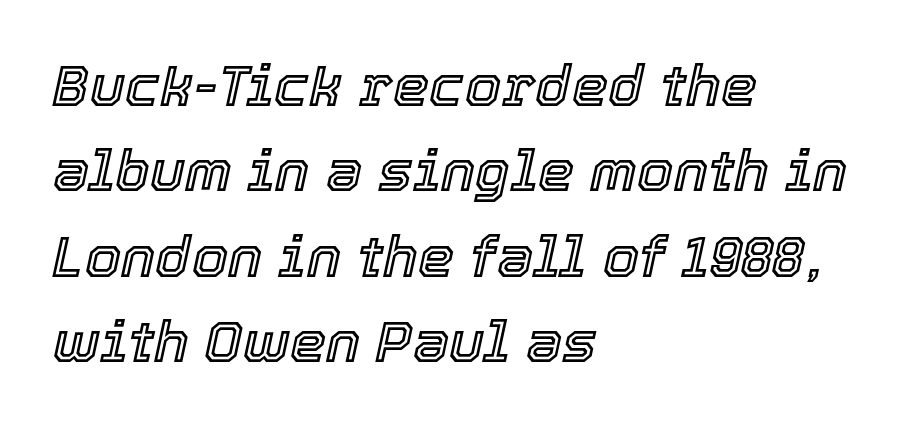
No extra tracking has been applied to these lines. Alignment: flush left. If you measured baseline to baseline, you'd find a middling distance. The gap between lines stays unmarked. The lettering tilts uniformly, giving the passage an italic look.
